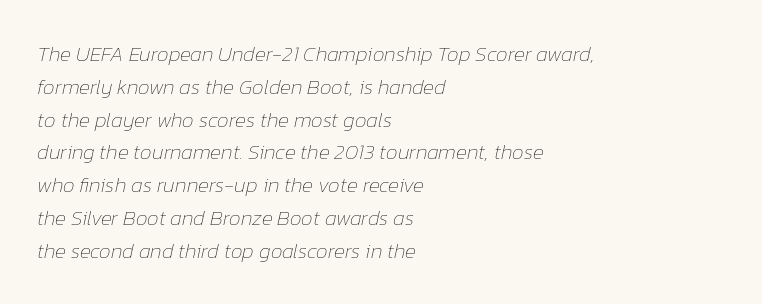
The image shows 21 px text type, italic (leaning right); set left-aligned, normal line spacing (1.56x), normal letter spacing, not underlined.
